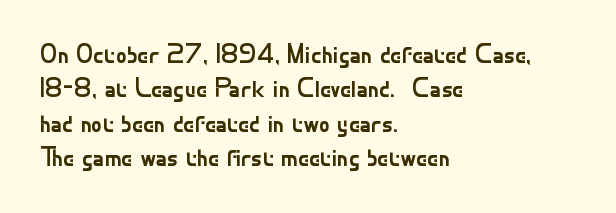
{"italic": "no", "bold": "no", "underline": "no", "align": "left", "line_spacing": "normal", "line_spacing_ratio": 1.27, "letter_spacing": "normal", "letter_spacing_em": 0.0, "glyph_px": 27}
